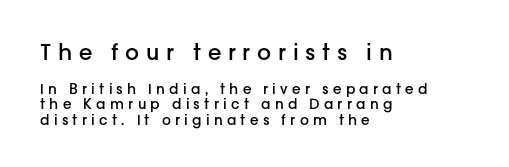
The image shows 22 px text type, upright; set left-aligned, tight line spacing (1.08x), unusually wide letter spacing (+0.3 em), not underlined; the first (top) block is 1.57x larger.
